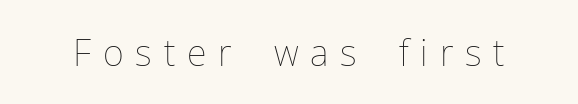
The string is rendered with underlining switched off. This sample uses expanded letter spacing, leaving extra air between glyphs. Each letter keeps its own natural width here, so spacing adapts to shape. The letters stand straight up with perfectly vertical stems. Is this a heavy cut? Hardly; it is regular or lighter.
